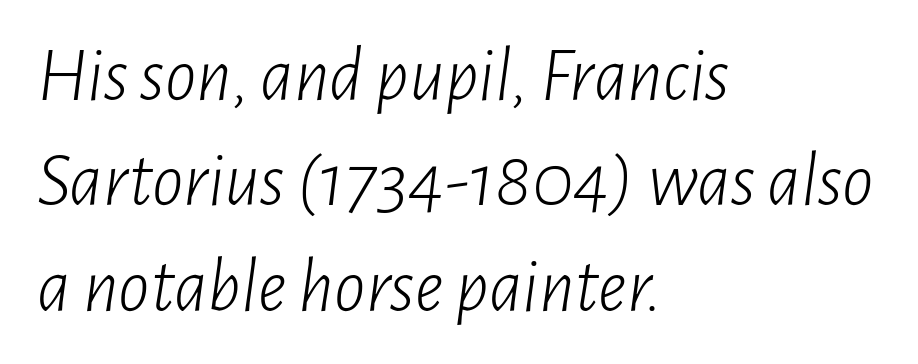
The space beneath each line is pristine and unruled. Posture: slanted. Weight: regular or lighter. Compared with typical paragraphs, the rows here are spaced about the same.
